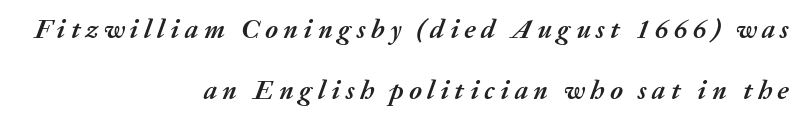
Descenders hang freely into open space. Inter-character spacing is expanded well beyond the font's built-in metrics. Baseline-to-baseline distance is far greater than the letter height. One-word summary of the alignment: right. Every letter is thick-stroked: bold, no question.
